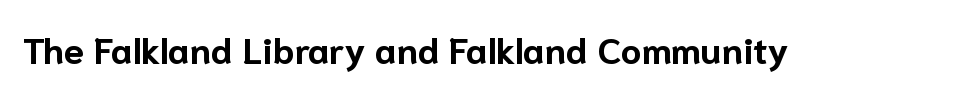
Q: Is the text bold? A: Yes.
Q: Is the text italic (slanted)? A: No, it is upright.
Q: Is the typeface a serif or a sans-serif typeface? A: Sans-serif.
Q: Is the text underlined? A: No.
Q: Is the spacing between letters normal or unusually wide? A: Normal.
Q: Width (condensed, normal, or wide)? A: Normal.
Q: Stroke contrast? A: Low.
Q: x-height? A: Medium.
Q: Monospaced? A: No.
